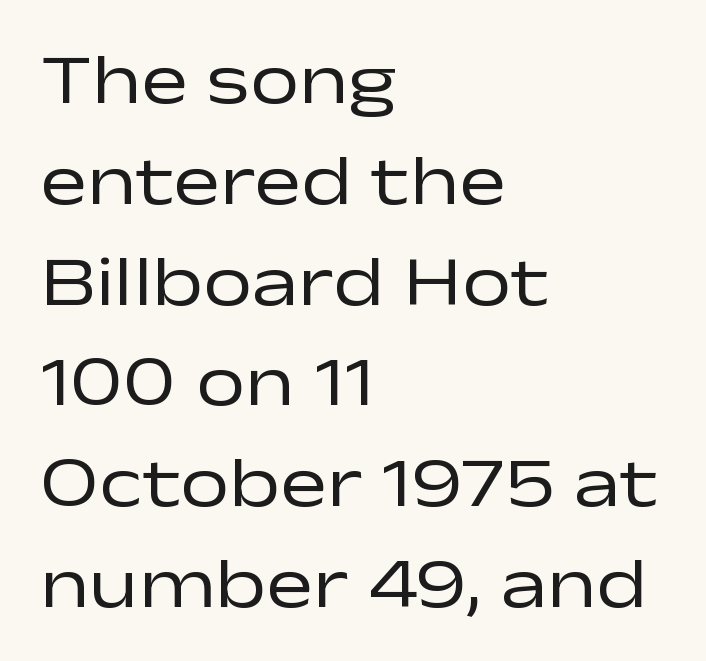
Q: Is the text bold? A: No.
Q: Is the text italic (slanted)? A: No, it is upright.
Q: Is the typeface a serif or a sans-serif typeface? A: Sans-serif.
Q: Is the text underlined? A: No.
Q: How is the paragraph aligned? A: Left-aligned.
Q: Is the spacing between letters normal or unusually wide? A: Normal.
Q: Is the spacing between lines tight, normal or loose? A: Normal.
Q: Width (condensed, normal, or wide)? A: Wide.
Q: Stroke contrast? A: Low.
Q: x-height? A: Medium.
Q: Monospaced? A: No.
